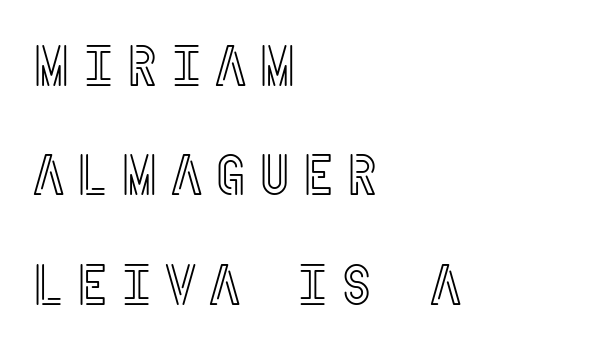
The image shows 57 px condensed type, upright; set left-aligned, loose line spacing (1.92x), not underlined; a large x-height.
